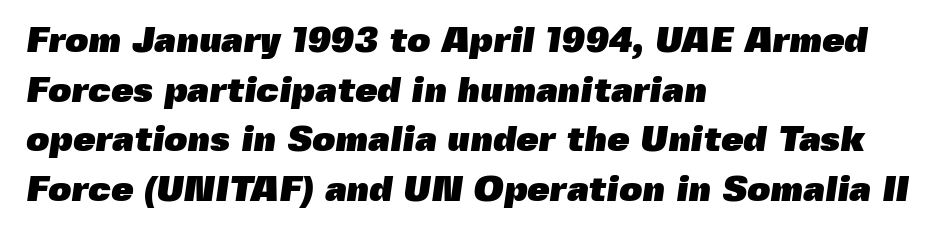
Q: Is the text bold? A: Yes.
Q: Is the typeface a serif or a sans-serif typeface? A: Sans-serif.
Q: Is the text underlined? A: No.
Q: How is the paragraph aligned? A: Left-aligned.
Q: Is the spacing between letters normal or unusually wide? A: Normal.
Q: Is the spacing between lines tight, normal or loose? A: Normal.
Q: Width (condensed, normal, or wide)? A: Normal.
Q: x-height? A: Medium.
Q: Monospaced? A: No.
